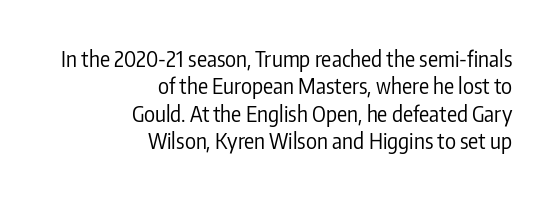
{"italic": "no", "bold": "no", "underline": "no", "align": "right", "line_spacing": "normal", "line_spacing_ratio": 1.3, "letter_spacing": "normal", "letter_spacing_em": 0.0, "glyph_px": 21}
